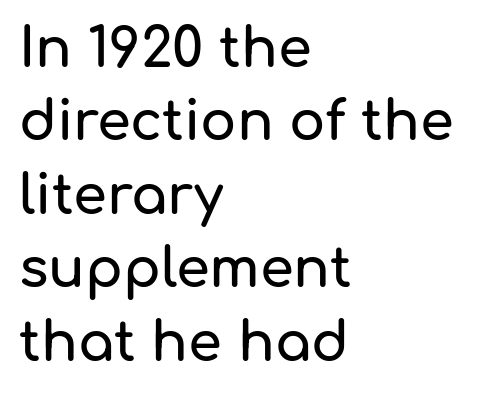
Q: Is the text italic (slanted)? A: No, it is upright.
Q: Is the typeface a serif or a sans-serif typeface? A: Sans-serif.
Q: Is the text underlined? A: No.
Q: How is the paragraph aligned? A: Left-aligned.
Q: Is the spacing between letters normal or unusually wide? A: Normal.
Q: Is the spacing between lines tight, normal or loose? A: Normal.
Q: Width (condensed, normal, or wide)? A: Normal.
Q: Stroke contrast? A: Low.
Q: x-height? A: Medium.
Q: Monospaced? A: No.
